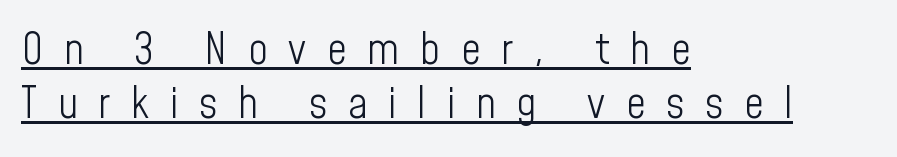
The image shows 43 px light, condensed sans-serif type, upright; set left-aligned, normal line spacing (1.25x), unusually wide letter spacing (+0.48 em), underlined; low stroke contrast and a medium x-height.
